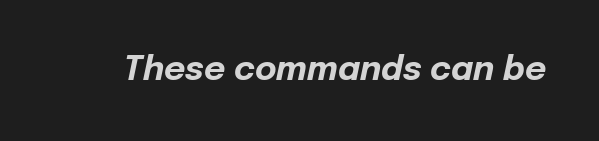
{"italic": "yes", "lean": "right", "slant_degrees": 12, "bold": "yes", "weight": "bold", "width": "normal", "stroke_contrast": "low", "x_height": "medium", "monospaced": "no", "underline": "no", "letter_spacing": "normal", "letter_spacing_em": 0.0, "glyph_px": 33}
